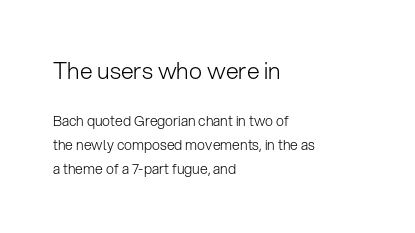
Q: Is the text bold? A: No.
Q: Is the text italic (slanted)? A: No, it is upright.
Q: Is the text underlined? A: No.
Q: How is the paragraph aligned? A: Left-aligned.
Q: Is the spacing between letters normal or unusually wide? A: Normal.
Q: Is the spacing between lines tight, normal or loose? A: Normal.
Q: Which block of text is set in a larger size, the first (top) or the second (bottom)? A: The first (top) one.
